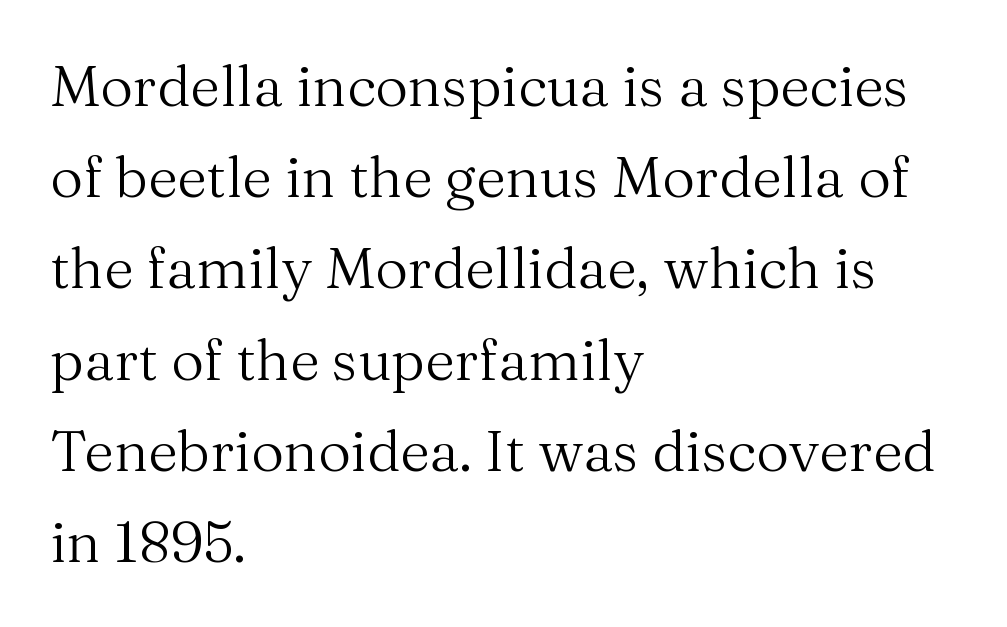
Q: Is the text bold? A: No.
Q: Is the text italic (slanted)? A: No, it is upright.
Q: Is the typeface a serif or a sans-serif typeface? A: Serif.
Q: Is the text underlined? A: No.
Q: How is the paragraph aligned? A: Left-aligned.
Q: Is the spacing between letters normal or unusually wide? A: Normal.
Q: Is the spacing between lines tight, normal or loose? A: Normal.
Q: Width (condensed, normal, or wide)? A: Normal.
Q: Stroke contrast? A: Medium.
Q: x-height? A: Medium.
Q: Monospaced? A: No.
